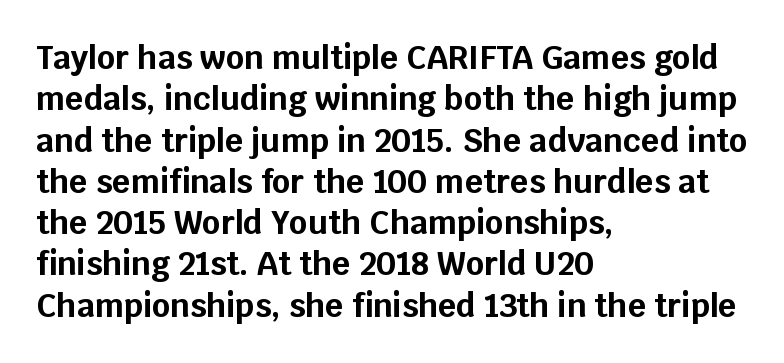
Q: Is the text bold? A: Yes.
Q: Is the text italic (slanted)? A: No, it is upright.
Q: Is the typeface a serif or a sans-serif typeface? A: Sans-serif.
Q: Is the text underlined? A: No.
Q: How is the paragraph aligned? A: Left-aligned.
Q: Is the spacing between letters normal or unusually wide? A: Normal.
Q: Is the spacing between lines tight, normal or loose? A: Normal.
Q: Width (condensed, normal, or wide)? A: Normal.
Q: Stroke contrast? A: Low.
Q: x-height? A: Large.
Q: Monospaced? A: No.
